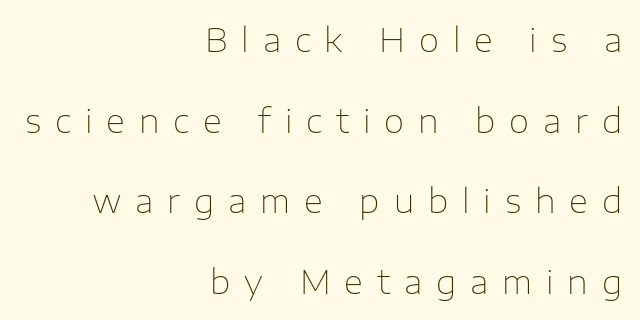
Just letters on the line, the space beneath them empty. These lines stack with their right ends in a neat column. Italic: no, the glyphs are upright roman. Here the glyphs are tracked loosely, breaking word shapes into spaced letters. Each letter keeps its own natural width here, so spacing adapts to shape.
